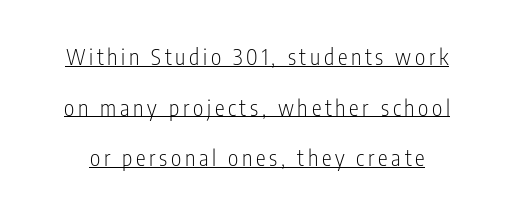
{"italic": "no", "bold": "no", "underline": "yes", "line_spacing": "loose", "line_spacing_ratio": 2.3, "glyph_px": 22}
